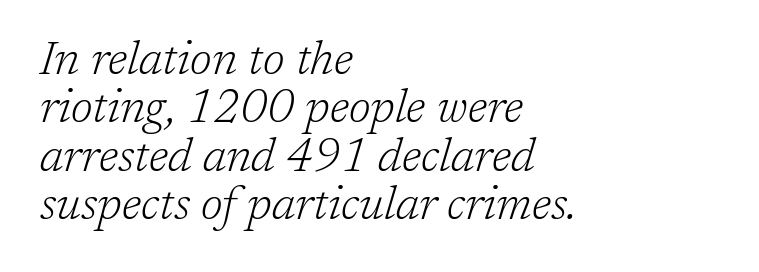
You could call the tracking neutral — neither tight nor loose. Quick note: underline off. Is this a fixed-width face? No — the glyphs have proportional, varying widths. Baseline-to-baseline distance is barely more than the letter height.
